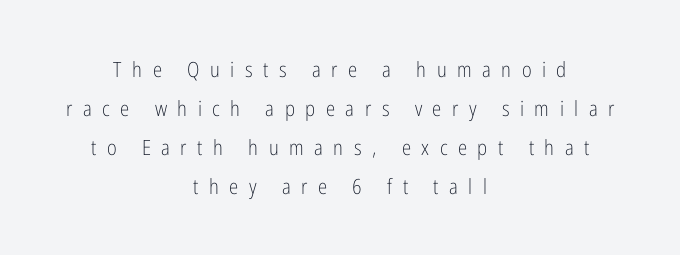
{"italic": "no", "bold": "no", "underline": "no", "align": "center", "line_spacing_ratio": 1.85, "letter_spacing": "wide", "letter_spacing_em": 0.5, "glyph_px": 21}
